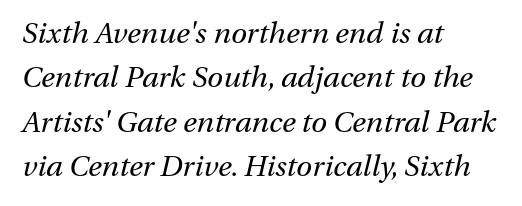
{"italic": "yes", "lean": "right", "slant_degrees": 13, "bold": "no", "weight": "regular", "width": "normal", "stroke_contrast": "medium", "x_height": "medium", "monospaced": "no", "underline": "no", "align": "left", "line_spacing": "normal", "line_spacing_ratio": 1.53, "letter_spacing": "normal", "letter_spacing_em": 0.0, "glyph_px": 29}
